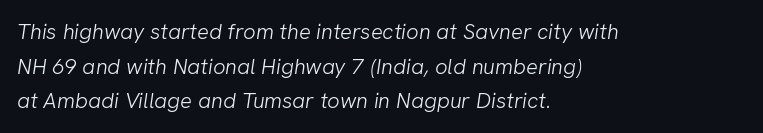
Q: Is the text bold? A: No.
Q: Is the text underlined? A: No.
Q: How is the paragraph aligned? A: Left-aligned.
Q: Is the spacing between letters normal or unusually wide? A: Normal.
Q: Is the spacing between lines tight, normal or loose? A: Normal.
